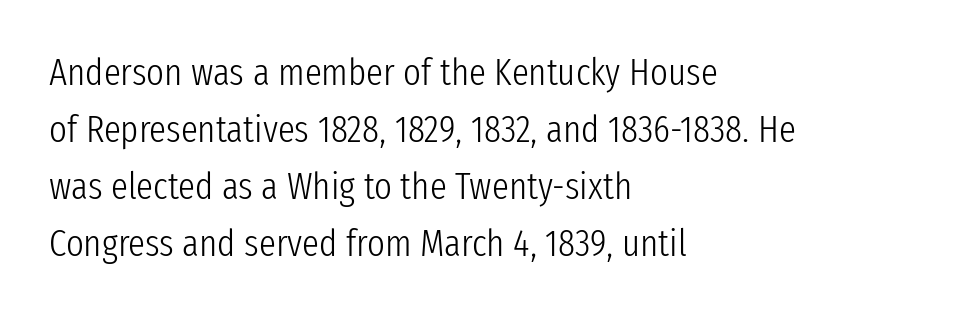
The image shows 38 px light, condensed sans-serif type, upright; set left-aligned, normal line spacing (1.5x), normal letter spacing, not underlined; low stroke contrast and a medium x-height.
